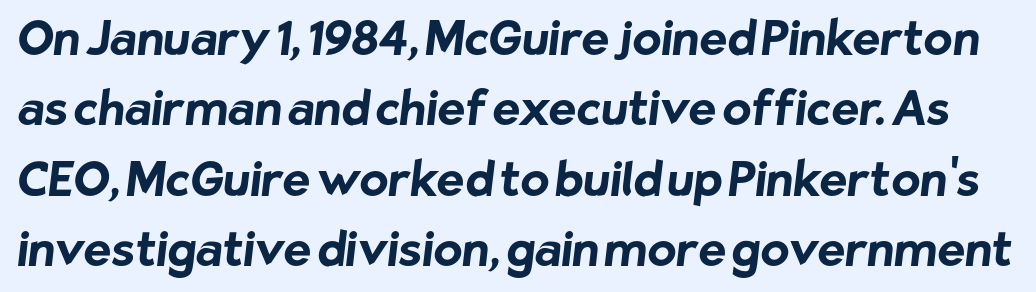
Caption: standard tracking, unaltered. Varying glyph widths throughout — classic text-font behaviour. Quick note: interline space is typical. I'd call this a sans setting — the letters go barefoot.
